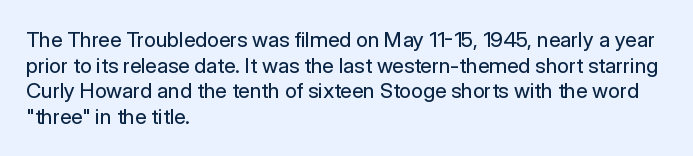
Q: Is the text bold? A: No.
Q: Is the text italic (slanted)? A: No, it is upright.
Q: Is the text underlined? A: No.
Q: How is the paragraph aligned? A: Left-aligned.
Q: Is the spacing between letters normal or unusually wide? A: Normal.
